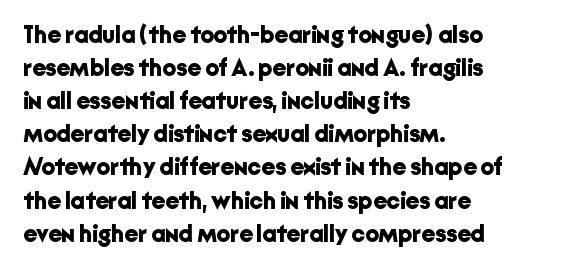
Q: Is the text bold? A: Yes.
Q: Is the text italic (slanted)? A: No, it is upright.
Q: Is the text underlined? A: No.
Q: How is the paragraph aligned? A: Left-aligned.
Q: Is the spacing between letters normal or unusually wide? A: Normal.
Q: Is the spacing between lines tight, normal or loose? A: Normal.
